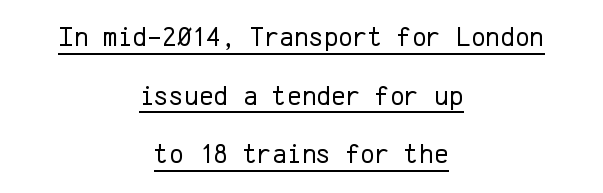
Caption: face not bold, strokes unweighted. You could count columns in this text — the font is strictly monospaced. The typeface chosen for these lines omits serifs. The passage shown has conventional tracking throughout. Rendered with straight, roman letterforms. Line spacing here is loose.
